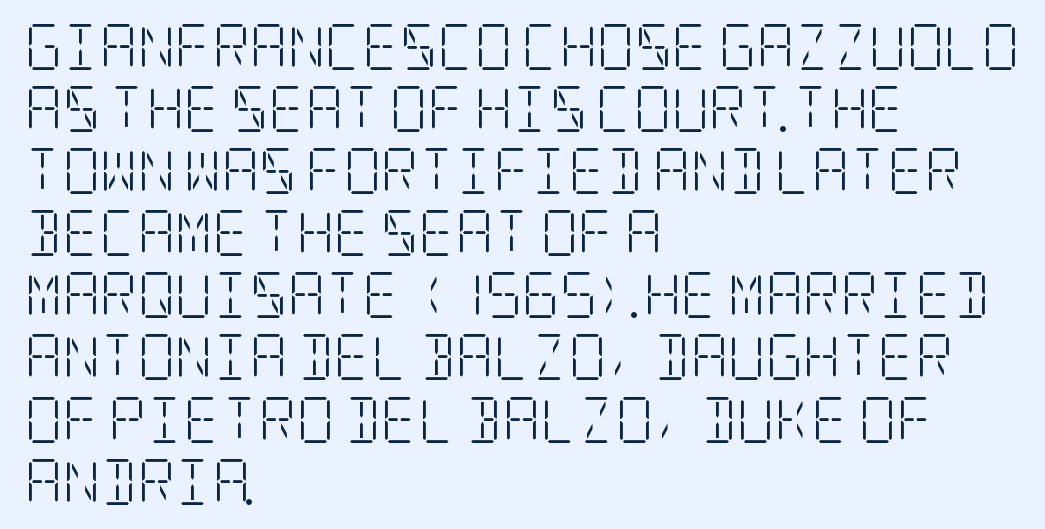
{"serif": "yes", "italic": "no", "bold": "no", "weight": "light", "width": "condensed", "stroke_contrast": "low", "x_height": "large", "underline": "no", "align": "left", "line_spacing": "normal", "line_spacing_ratio": 1.35, "letter_spacing": "normal", "letter_spacing_em": 0.0, "glyph_px": 46}
